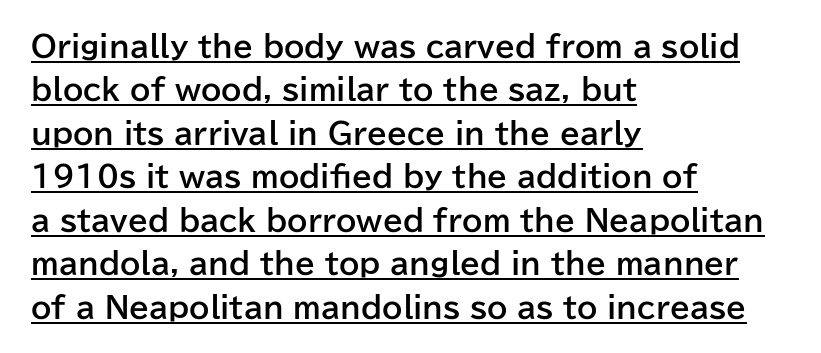
{"serif": "no", "italic": "no", "bold": "yes", "weight": "bold", "width": "normal", "stroke_contrast": "low", "x_height": "medium", "monospaced": "no", "underline": "yes", "align": "left", "line_spacing": "normal", "line_spacing_ratio": 1.5, "letter_spacing": "normal", "letter_spacing_em": 0.0, "glyph_px": 29}
